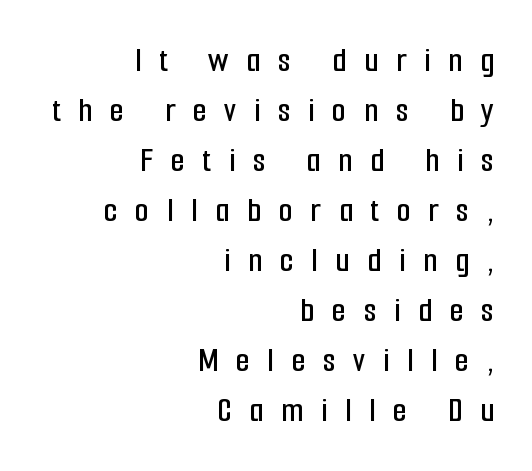
Q: Is the text italic (slanted)? A: No, it is upright.
Q: Is the typeface a serif or a sans-serif typeface? A: Sans-serif.
Q: Is the text underlined? A: No.
Q: How is the paragraph aligned? A: Right-aligned.
Q: Is the spacing between letters normal or unusually wide? A: Unusually wide.
Q: Is the spacing between lines tight, normal or loose? A: Normal.
Q: Width (condensed, normal, or wide)? A: Condensed.
Q: Stroke contrast? A: Low.
Q: x-height? A: Medium.
Q: Monospaced? A: No.
